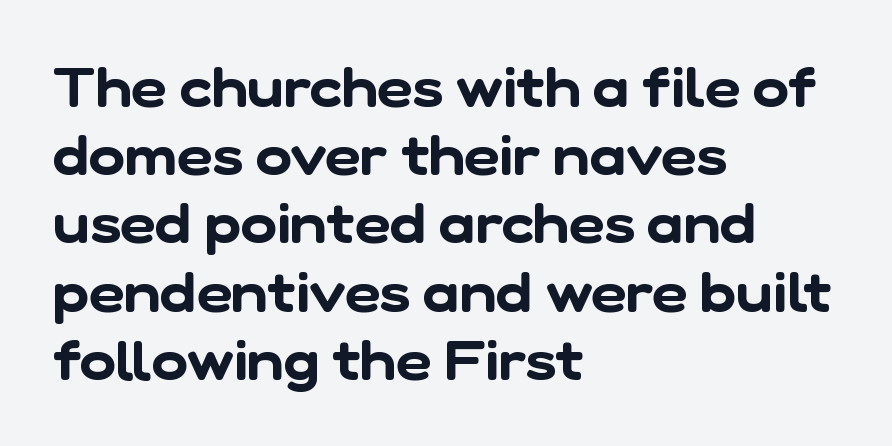
Q: Is the typeface a serif or a sans-serif typeface? A: Sans-serif.
Q: Is the text underlined? A: No.
Q: How is the paragraph aligned? A: Left-aligned.
Q: Is the spacing between letters normal or unusually wide? A: Normal.
Q: Width (condensed, normal, or wide)? A: Normal.
Q: Stroke contrast? A: Low.
Q: x-height? A: Medium.
Q: Monospaced? A: No.
